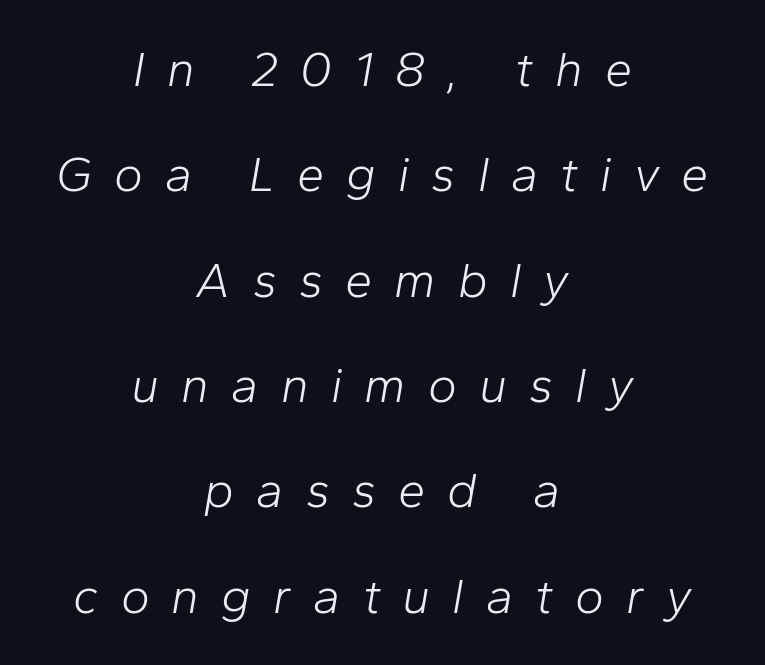
Q: Is the text bold? A: No.
Q: Is the text italic (slanted)? A: Yes, it leans right by about 10 degrees.
Q: Is the text underlined? A: No.
Q: How is the paragraph aligned? A: Centered.
Q: Is the spacing between letters normal or unusually wide? A: Unusually wide.
Q: Is the spacing between lines tight, normal or loose? A: Loose.
Q: Width (condensed, normal, or wide)? A: Normal.
Q: Stroke contrast? A: Low.
Q: x-height? A: Medium.
Q: Monospaced? A: No.
